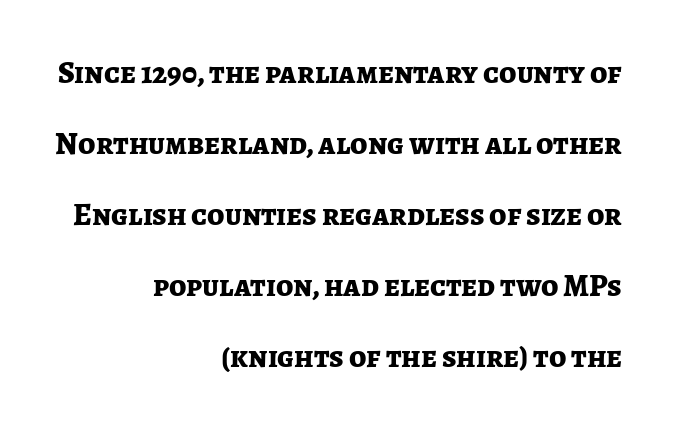
The passage shown stacks its lines with a broad gap. The tracking reads as untouched default to a designer's eye. Bare-footed words on every line. This is the regular roman posture of the typeface. Teacher's note: observe the even right margin — that is flush-right alignment.
